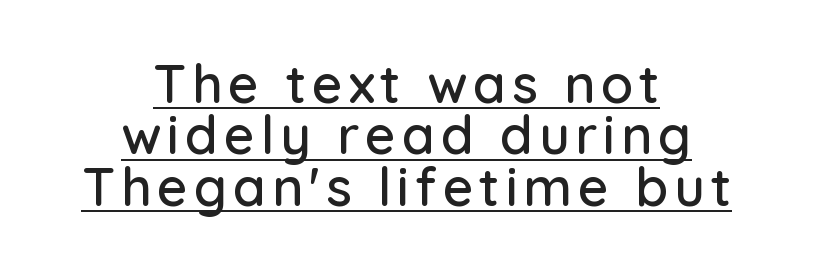
Q: Is the text italic (slanted)? A: No, it is upright.
Q: Is the typeface a serif or a sans-serif typeface? A: Sans-serif.
Q: Is the text underlined? A: Yes.
Q: How is the paragraph aligned? A: Centered.
Q: Is the spacing between lines tight, normal or loose? A: Tight.
Q: Width (condensed, normal, or wide)? A: Normal.
Q: Stroke contrast? A: Low.
Q: x-height? A: Medium.
Q: Monospaced? A: No.
